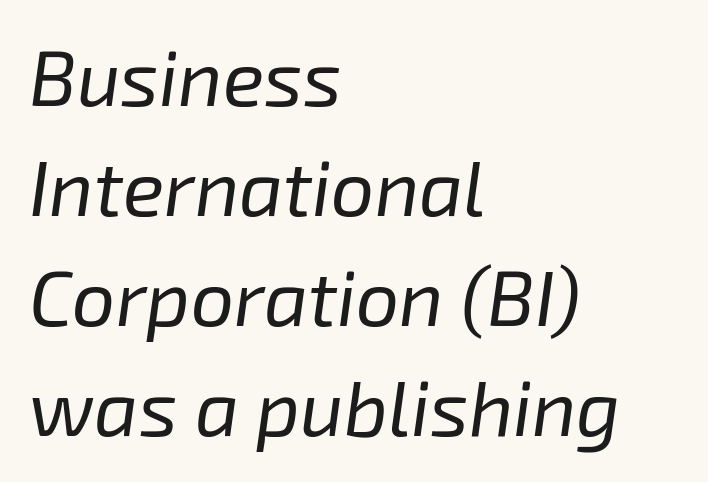
Observe the lean: these are italic letterforms. Regular leading. Decoration check: the copy has no underline. The strokes are not fattened; the text isn't bold.
